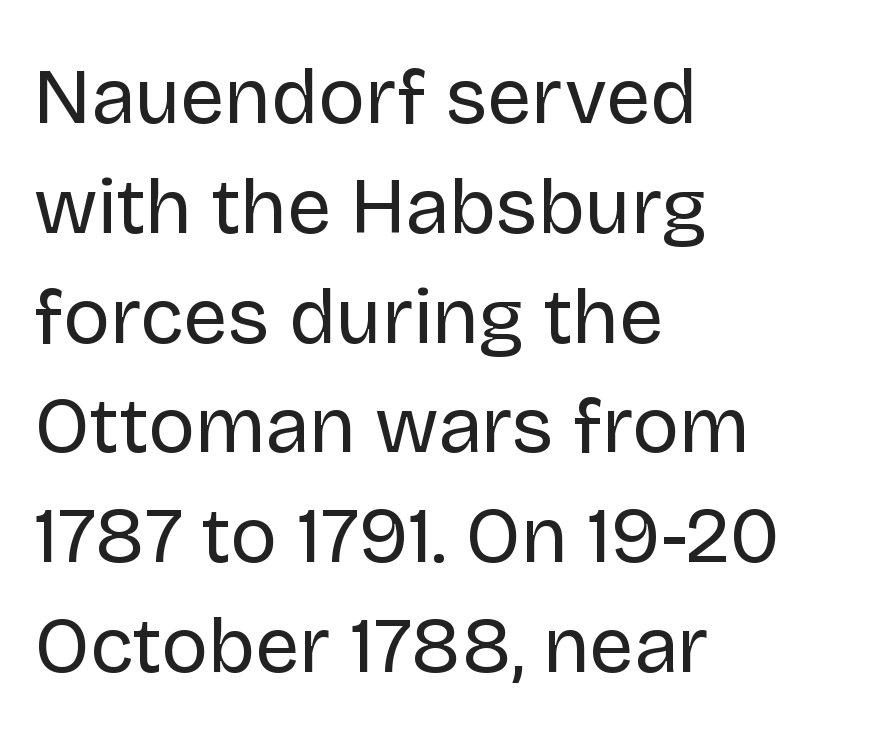
{"serif": "no", "italic": "no", "bold": "no", "weight": "regular", "width": "normal", "stroke_contrast": "low", "x_height": "large", "monospaced": "no", "underline": "no", "align": "left", "line_spacing": "normal", "line_spacing_ratio": 1.39, "letter_spacing": "normal", "letter_spacing_em": 0.0, "glyph_px": 79}
